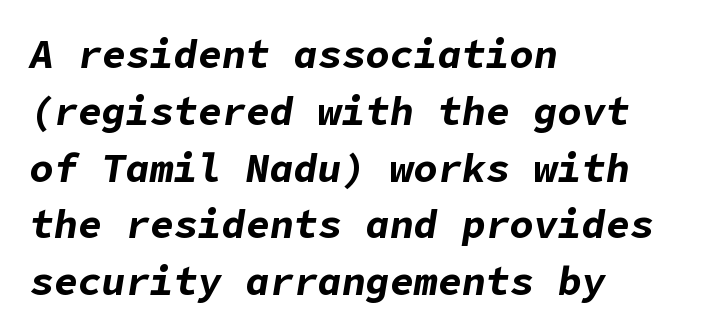
{"italic": "yes", "lean": "right", "slant_degrees": 9, "bold": "yes", "weight": "bold", "width": "normal", "stroke_contrast": "low", "x_height": "medium", "underline": "no", "align": "left", "line_spacing": "normal", "line_spacing_ratio": 1.42, "letter_spacing": "normal", "letter_spacing_em": 0.0, "glyph_px": 40}
